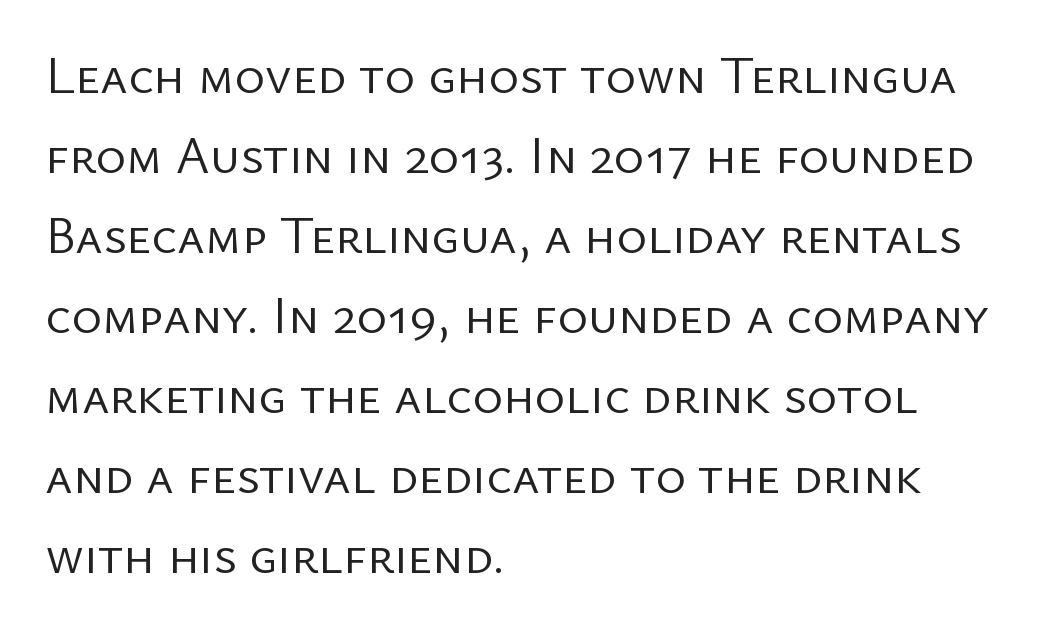
The image shows 52 px regular-weight sans-serif type, upright; set left-aligned, normal line spacing (1.54x), normal letter spacing, not underlined; low stroke contrast and a medium x-height.
